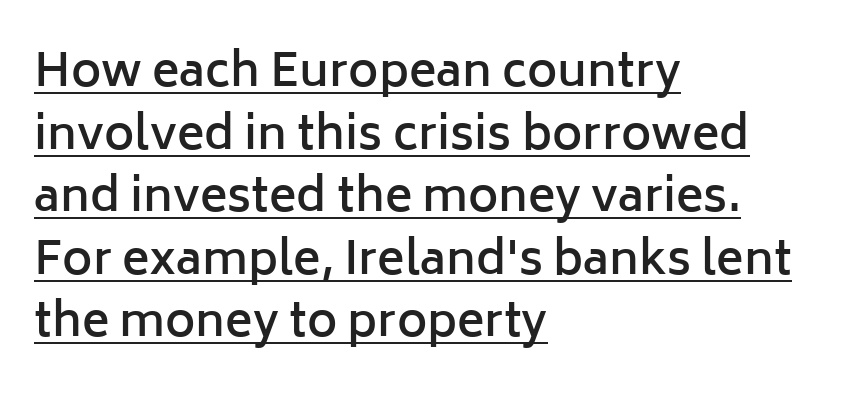
Q: Is the text bold? A: Semi-bold.
Q: Is the text italic (slanted)? A: No, it is upright.
Q: Is the typeface a serif or a sans-serif typeface? A: Sans-serif.
Q: Is the text underlined? A: Yes.
Q: How is the paragraph aligned? A: Left-aligned.
Q: Is the spacing between letters normal or unusually wide? A: Normal.
Q: Is the spacing between lines tight, normal or loose? A: Normal.
Q: Width (condensed, normal, or wide)? A: Normal.
Q: Stroke contrast? A: Low.
Q: x-height? A: Medium.
Q: Monospaced? A: No.
